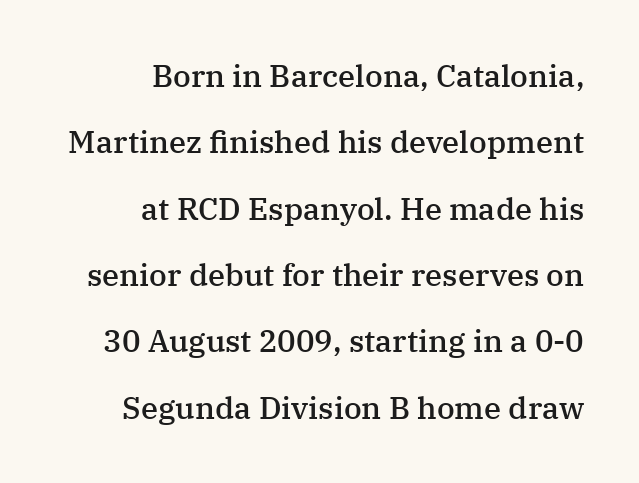
Q: Is the text bold? A: Semi-bold.
Q: Is the text italic (slanted)? A: No, it is upright.
Q: Is the typeface a serif or a sans-serif typeface? A: Serif.
Q: Is the text underlined? A: No.
Q: How is the paragraph aligned? A: Right-aligned.
Q: Is the spacing between letters normal or unusually wide? A: Normal.
Q: Is the spacing between lines tight, normal or loose? A: Loose.
Q: Width (condensed, normal, or wide)? A: Normal.
Q: Stroke contrast? A: Medium.
Q: x-height? A: Medium.
Q: Monospaced? A: No.
